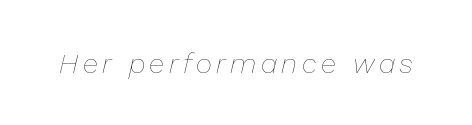
{"italic": "yes", "lean": "right", "slant_degrees": 13, "bold": "no", "weight": "thin", "width": "normal", "stroke_contrast": "low", "x_height": "medium", "monospaced": "no", "underline": "no", "glyph_px": 28}
